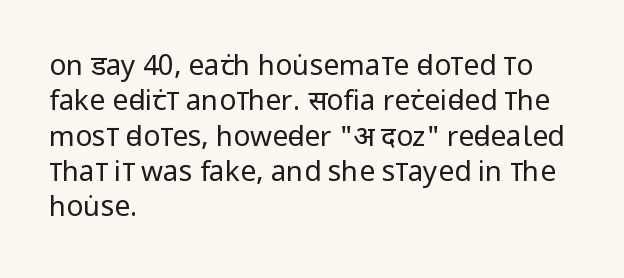
{"serif": "no", "italic": "no", "bold": "no", "weight": "regular", "width": "condensed", "stroke_contrast": "low", "x_height": "large", "monospaced": "no", "underline": "no", "align": "left", "line_spacing": "normal", "line_spacing_ratio": 1.26, "letter_spacing": "normal", "letter_spacing_em": 0.0, "glyph_px": 28}
